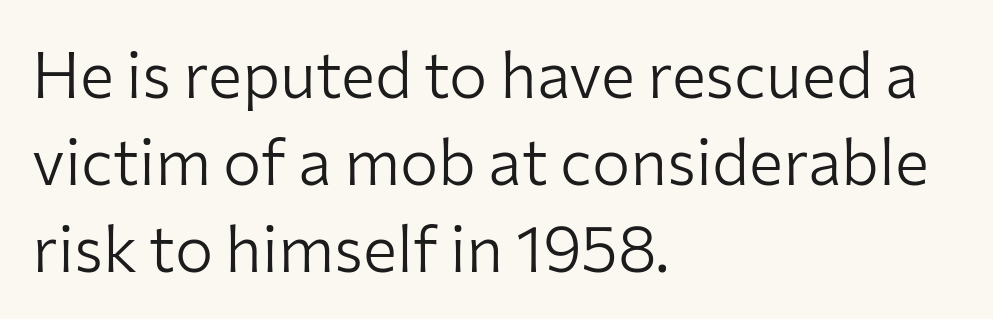
{"serif": "no", "italic": "no", "bold": "no", "weight": "light", "width": "normal", "stroke_contrast": "low", "x_height": "medium", "monospaced": "no", "underline": "no", "align": "left", "line_spacing": "normal", "line_spacing_ratio": 1.36, "letter_spacing": "normal", "letter_spacing_em": 0.0, "glyph_px": 64}
